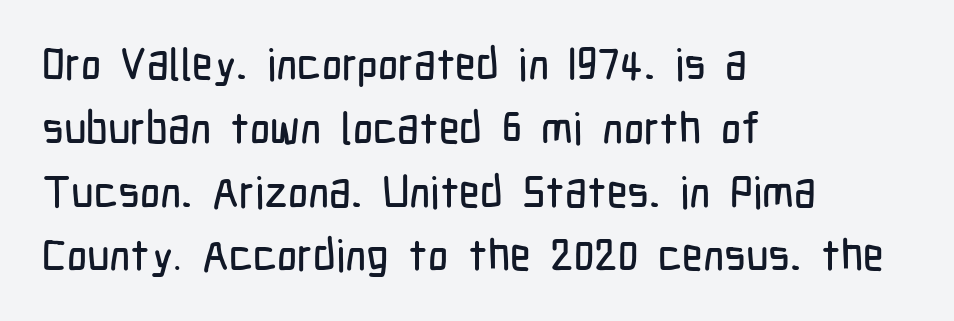
Q: Is the text italic (slanted)? A: No, it is upright.
Q: Is the typeface a serif or a sans-serif typeface? A: Sans-serif.
Q: Is the text underlined? A: No.
Q: How is the paragraph aligned? A: Left-aligned.
Q: Is the spacing between letters normal or unusually wide? A: Normal.
Q: Is the spacing between lines tight, normal or loose? A: Normal.
Q: Width (condensed, normal, or wide)? A: Condensed.
Q: Stroke contrast? A: Low.
Q: x-height? A: Medium.
Q: Monospaced? A: No.
